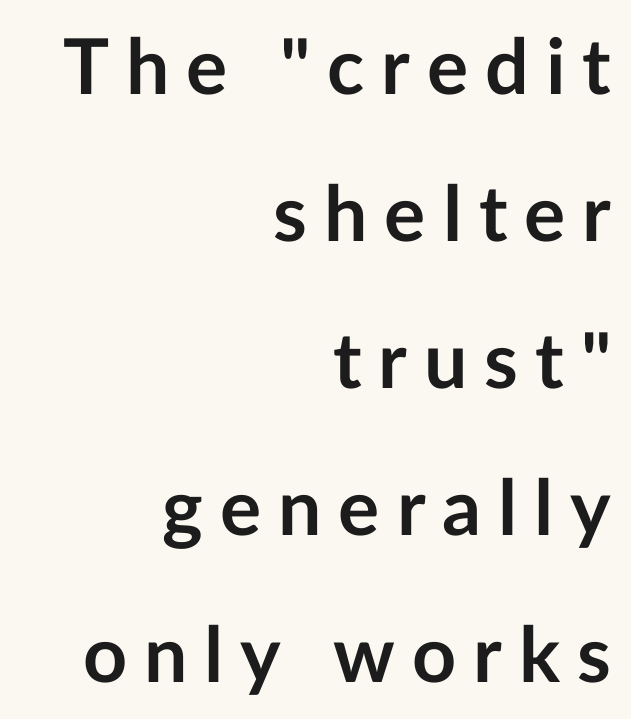
The image shows 77 px semibold sans-serif type, upright; set right-aligned, loose line spacing (1.91x), unusually wide letter spacing (+0.22 em), not underlined; low stroke contrast and a medium x-height.
